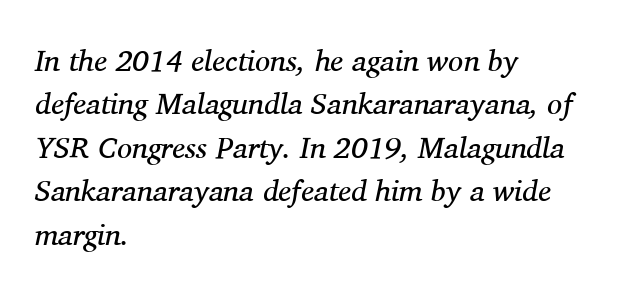
{"serif": "yes", "italic": "yes", "lean": "right", "slant_degrees": 11, "bold": "no", "weight": "regular", "width": "normal", "stroke_contrast": "medium", "x_height": "medium", "monospaced": "no", "underline": "no", "align": "left", "line_spacing": "normal", "line_spacing_ratio": 1.45, "letter_spacing": "normal", "letter_spacing_em": 0.0, "glyph_px": 30}
